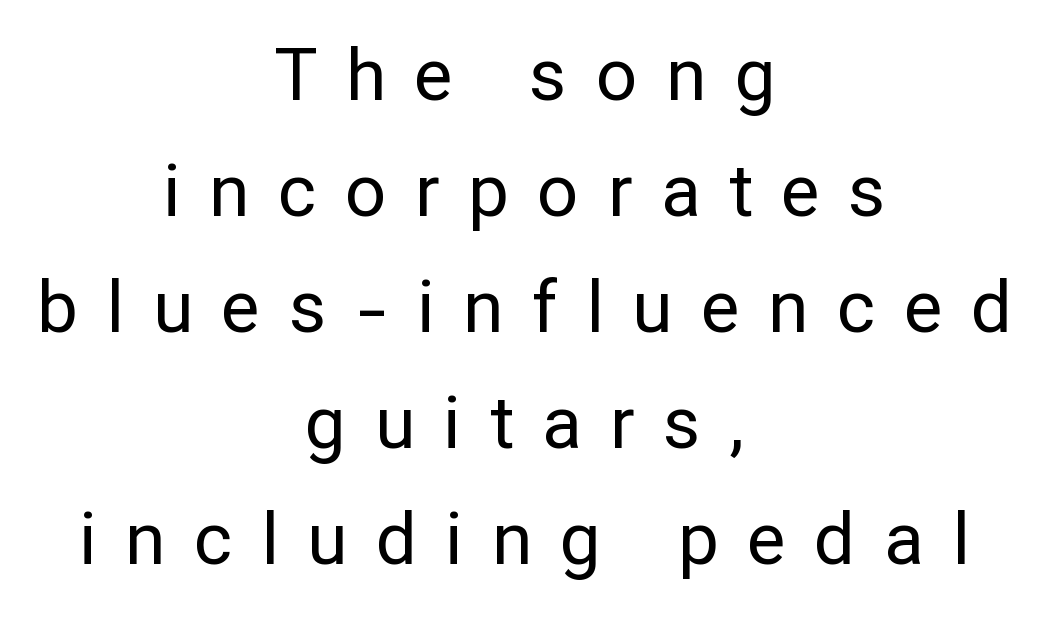
Visually the block forms a symmetrical silhouette, jagged on both flanks. Bold? No — there's no thickening of the strokes. Style check: upright. Note the varied advance widths — an 'i' is clearly narrower than an 'm'.
